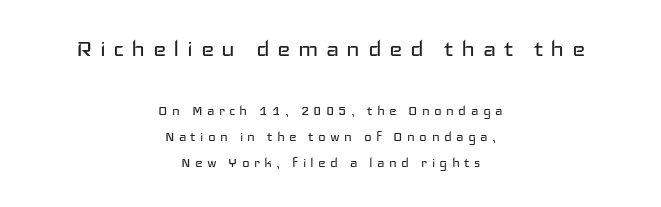
Q: Is the text bold? A: No.
Q: Is the text italic (slanted)? A: No, it is upright.
Q: Is the typeface a serif or a sans-serif typeface? A: Sans-serif.
Q: Is the text underlined? A: No.
Q: How is the paragraph aligned? A: Centered.
Q: Is the spacing between letters normal or unusually wide? A: Unusually wide.
Q: Is the spacing between lines tight, normal or loose? A: Normal.
Q: Which block of text is set in a larger size, the first (top) or the second (bottom)? A: The first (top) one.
Q: Width (condensed, normal, or wide)? A: Wide.
Q: Stroke contrast? A: Low.
Q: x-height? A: Medium.
Q: Monospaced? A: No.
